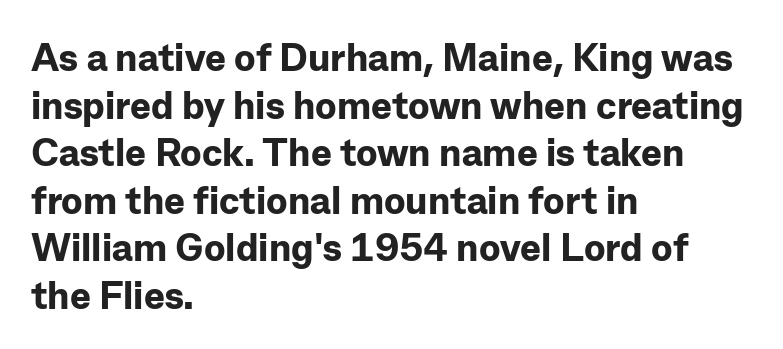
Q: Is the text bold? A: Yes.
Q: Is the text italic (slanted)? A: No, it is upright.
Q: Is the typeface a serif or a sans-serif typeface? A: Sans-serif.
Q: Is the text underlined? A: No.
Q: How is the paragraph aligned? A: Left-aligned.
Q: Is the spacing between letters normal or unusually wide? A: Normal.
Q: Width (condensed, normal, or wide)? A: Normal.
Q: Stroke contrast? A: Low.
Q: x-height? A: Medium.
Q: Monospaced? A: No.
